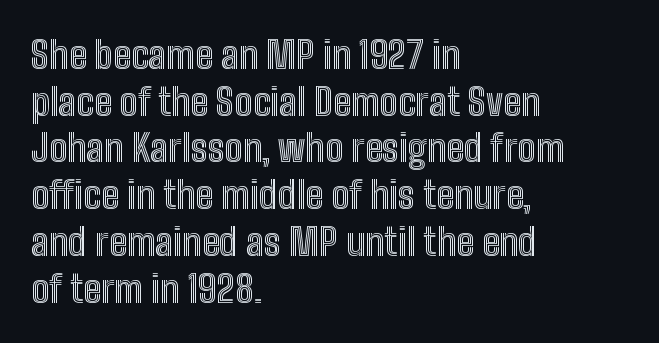
{"italic": "no", "width": "condensed", "x_height": "medium", "monospaced": "no", "underline": "no", "align": "left", "line_spacing_ratio": 1.23, "letter_spacing": "normal", "letter_spacing_em": 0.0, "glyph_px": 38}
